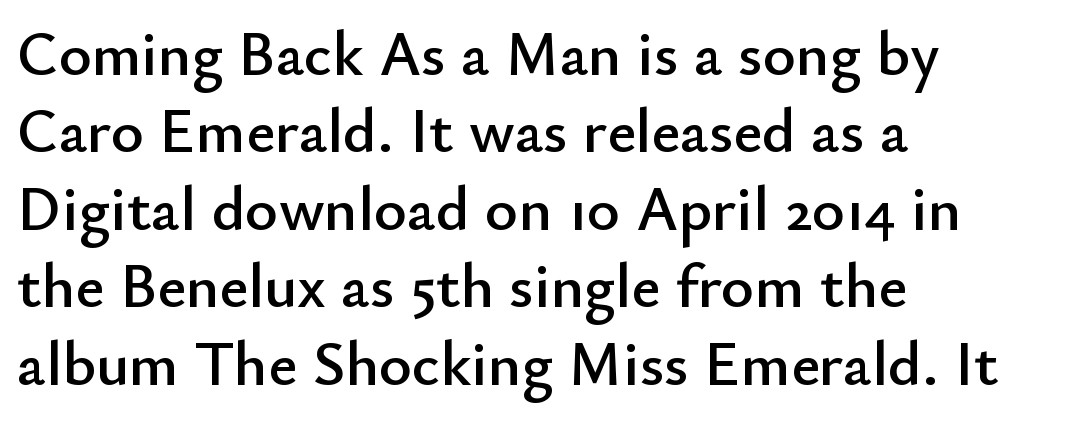
This is sans-serif lettering, the kind often seen on screens and signage. Tall strokes in this sample are plumb rather than angled. Left-aligned paragraph, ragged on the right. Words appear dense and cohesive because spacing is normal.
